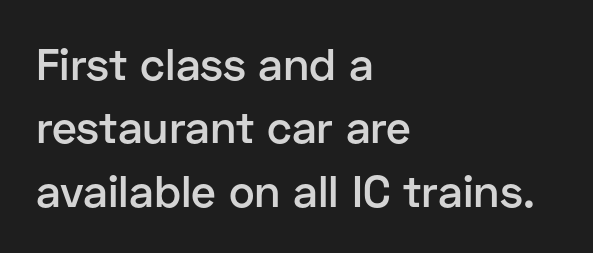
This sample has the flowing, uneven cadence of proportional lettering. Emphasis by weight is partial: semibold. The glyphs are unaccompanied by any horizontal stroke below them. Posture: vertical.
